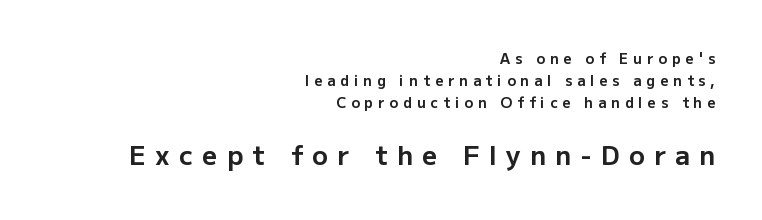
The image shows 26 px bold type, upright; set right-aligned, normal line spacing (1.57x), unusually wide letter spacing (+0.36 em), not underlined; the second (bottom) block is 1.86x larger.
